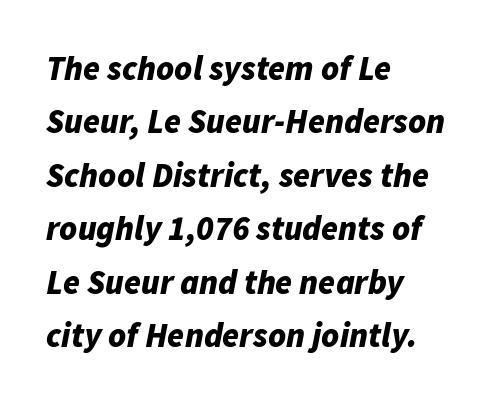
A typesetter would call this zero additional tracking. Quick note: interline space is typical. Just letters on the line, the space beneath them empty. You could not count columns in this text — the font is proportionally spaced. Horizontally, the lines are justified to the leading edge only.
